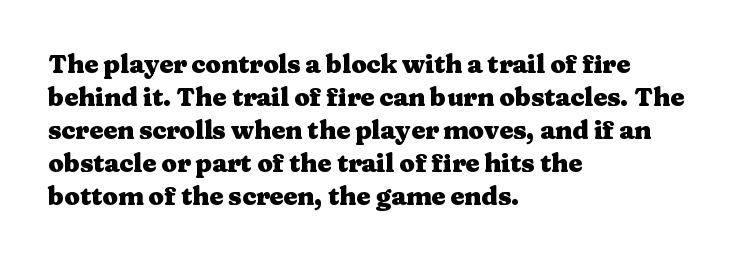
Q: Is the text bold? A: Yes.
Q: Is the text italic (slanted)? A: No, it is upright.
Q: Is the text underlined? A: No.
Q: How is the paragraph aligned? A: Left-aligned.
Q: Is the spacing between letters normal or unusually wide? A: Normal.
Q: Is the spacing between lines tight, normal or loose? A: Normal.
